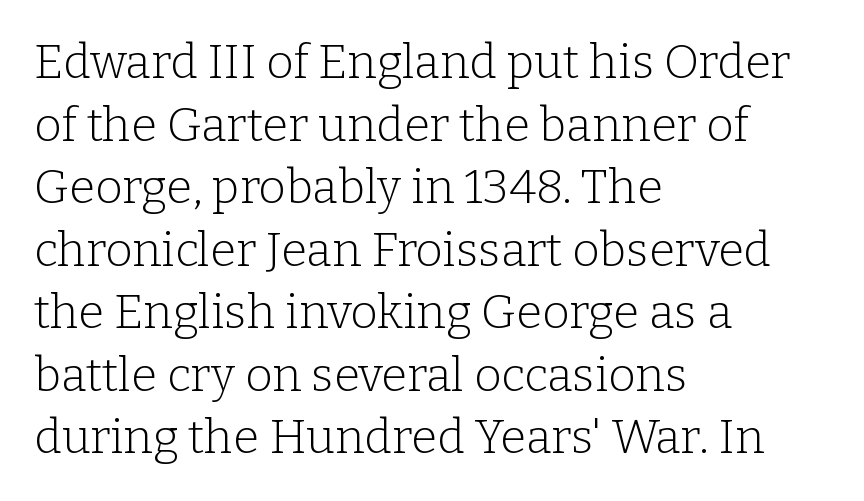
What stands out about the letter spacing? Nothing — it is the standard amount. Evenly set lines give the paragraph a standard silhouette. Alignment: flush left. The baseline area is clear. The face looks like a standard text weight, possibly lighter.
